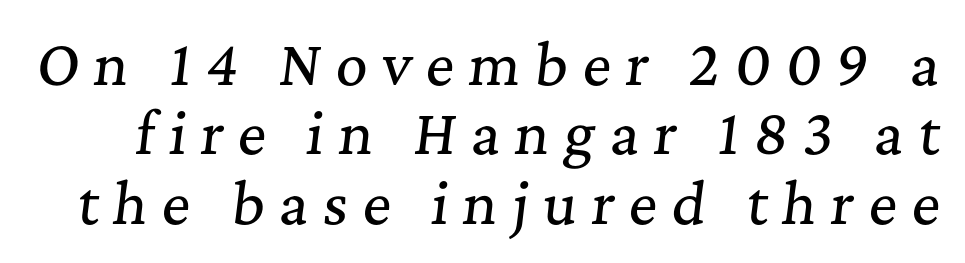
{"serif": "yes", "italic": "yes", "lean": "right", "slant_degrees": 7, "width": "normal", "stroke_contrast": "medium", "x_height": "medium", "monospaced": "no", "underline": "no", "line_spacing": "normal", "line_spacing_ratio": 1.26, "letter_spacing": "wide", "letter_spacing_em": 0.26, "glyph_px": 55}
